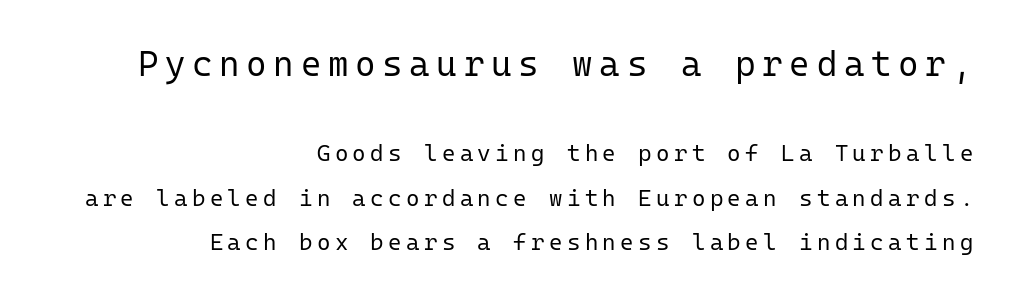
Is there any slant? The stems are plumb. If you drew a ruler down the right edge, every line would touch it. The rendering uses a large line-height, opening up the rows. The strokes are not fattened; the text isn't bold.
